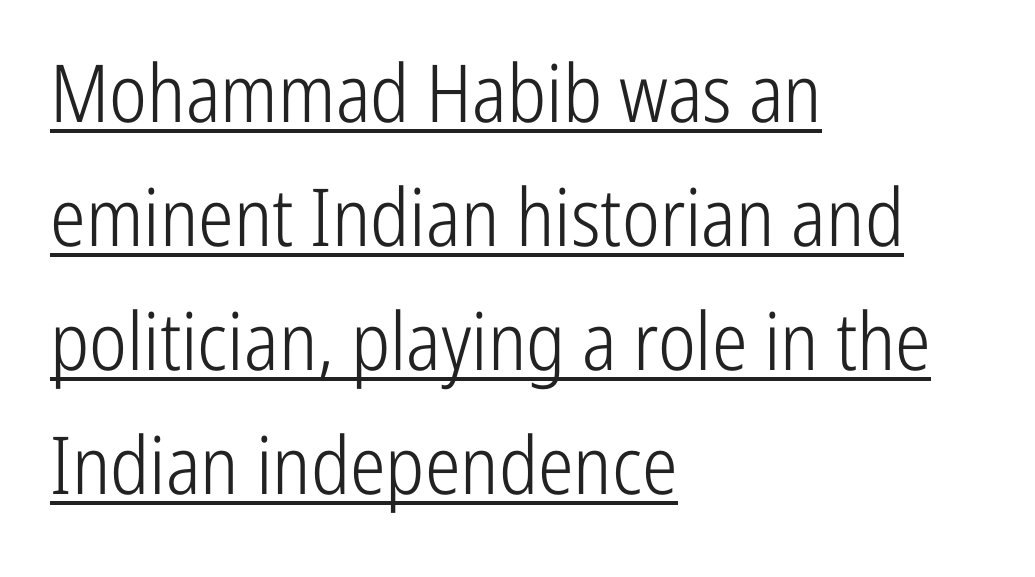
Q: Is the text bold? A: No.
Q: Is the text italic (slanted)? A: No, it is upright.
Q: Is the typeface a serif or a sans-serif typeface? A: Sans-serif.
Q: Is the text underlined? A: Yes.
Q: How is the paragraph aligned? A: Left-aligned.
Q: Is the spacing between letters normal or unusually wide? A: Normal.
Q: Is the spacing between lines tight, normal or loose? A: Normal.
Q: Width (condensed, normal, or wide)? A: Condensed.
Q: Stroke contrast? A: Low.
Q: x-height? A: Medium.
Q: Monospaced? A: No.
